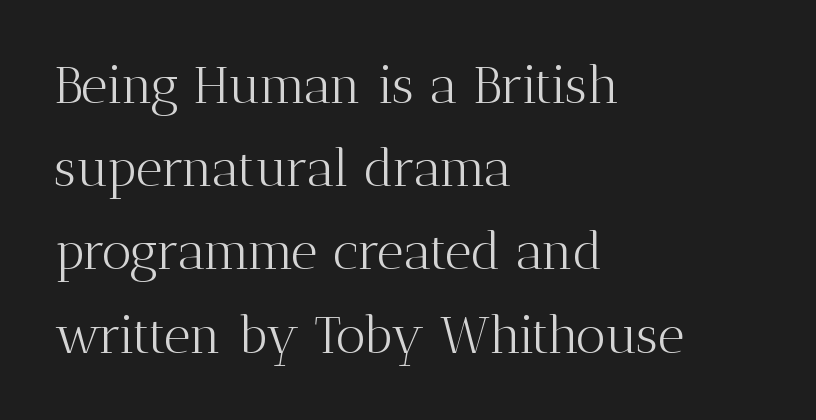
{"serif": "yes", "italic": "no", "bold": "no", "weight": "light", "width": "normal", "stroke_contrast": "medium", "x_height": "medium", "monospaced": "no", "underline": "no", "align": "left", "line_spacing": "normal", "line_spacing_ratio": 1.6, "letter_spacing": "normal", "letter_spacing_em": 0.0, "glyph_px": 52}
